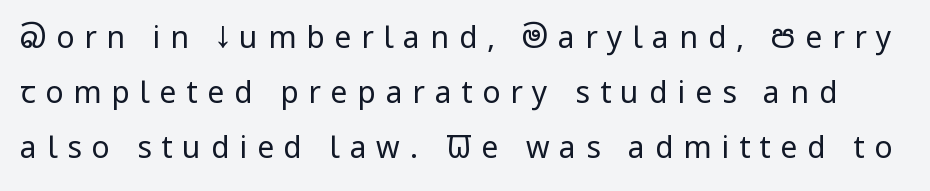
Q: Is the text bold? A: No.
Q: Is the text italic (slanted)? A: No, it is upright.
Q: Is the typeface a serif or a sans-serif typeface? A: Sans-serif.
Q: Is the text underlined? A: No.
Q: Is the spacing between letters normal or unusually wide? A: Unusually wide.
Q: Width (condensed, normal, or wide)? A: Condensed.
Q: Stroke contrast? A: Low.
Q: x-height? A: Large.
Q: Monospaced? A: No.
